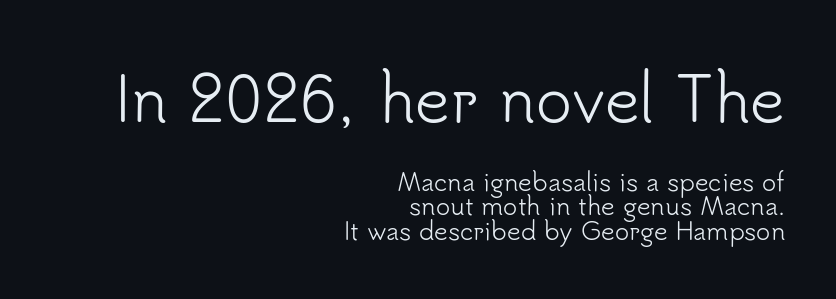
The strokes carry an ordinary text weight at most. Is this a fixed-width face? No — the glyphs have proportional, varying widths. Caption: multi-line text, flush right, ragged left. Characters remain perfectly vertical along every line. Between these two stacked blocks, the higher one wins on size.
